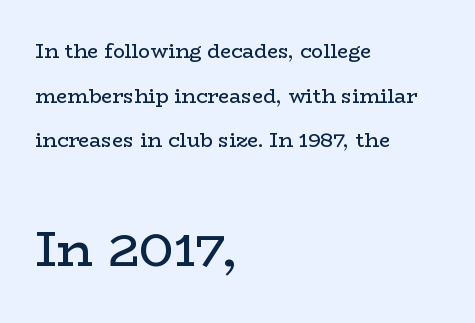
Q: Is the text bold? A: No.
Q: Is the text italic (slanted)? A: No, it is upright.
Q: Is the typeface a serif or a sans-serif typeface? A: Serif.
Q: Is the text underlined? A: No.
Q: How is the paragraph aligned? A: Left-aligned.
Q: Is the spacing between letters normal or unusually wide? A: Normal.
Q: Is the spacing between lines tight, normal or loose? A: Loose.
Q: Which block of text is set in a larger size, the first (top) or the second (bottom)? A: The second (bottom) one.
Q: Width (condensed, normal, or wide)? A: Wide.
Q: Stroke contrast? A: Low.
Q: x-height? A: Medium.
Q: Monospaced? A: No.
